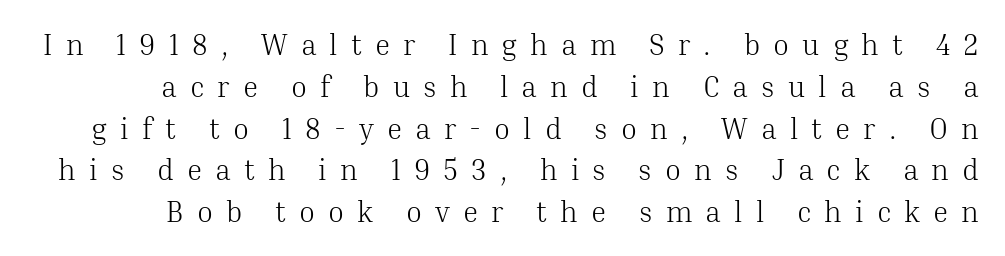
{"serif": "yes", "italic": "no", "bold": "no", "weight": "light", "width": "normal", "stroke_contrast": "medium", "x_height": "medium", "monospaced": "no", "underline": "no", "line_spacing": "normal", "line_spacing_ratio": 1.44, "letter_spacing": "wide", "letter_spacing_em": 0.45, "glyph_px": 29}
